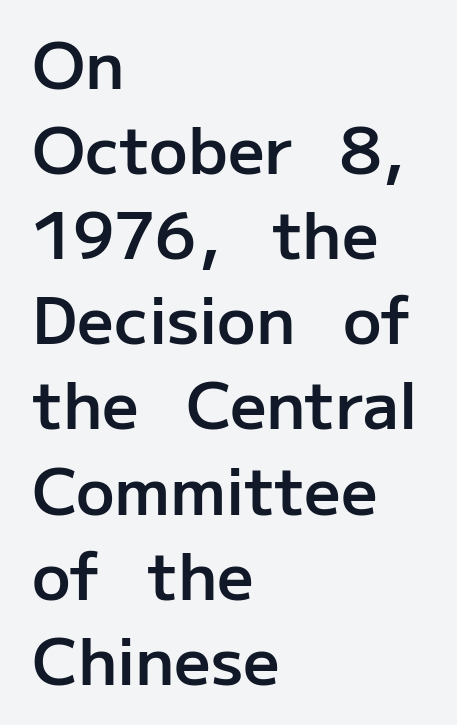
{"serif": "no", "italic": "no", "bold": "semi", "weight": "semibold", "width": "normal", "stroke_contrast": "low", "x_height": "medium", "monospaced": "no", "underline": "no", "align": "left", "line_spacing": "normal", "line_spacing_ratio": 1.33, "letter_spacing": "normal", "letter_spacing_em": 0.0, "glyph_px": 64}
